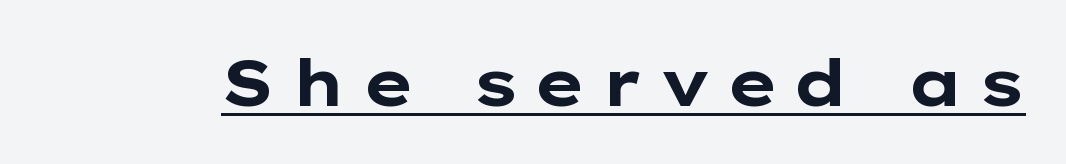
The image shows 65 px bold, wide sans-serif type, upright; set unusually wide letter spacing (+0.22 em), underlined; low stroke contrast and a medium x-height.
